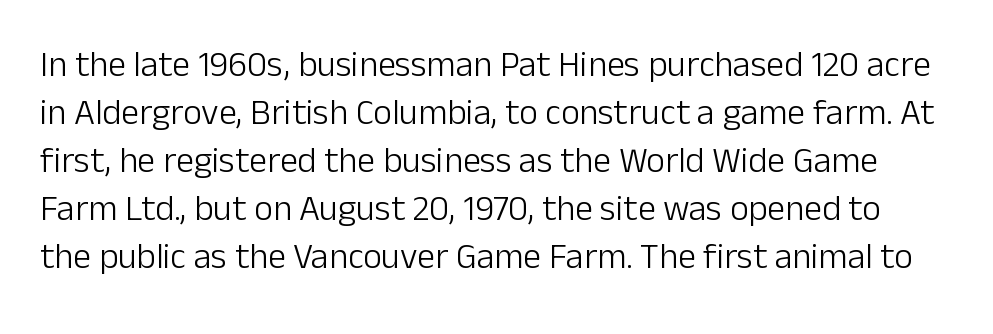
A typesetter would call this proportional, since set widths differ per character. You can tell it's not italic because the verticals are truly vertical. Is this a sans? Yes — the strokes have no serifs. Notice how descenders clear the ascenders below comfortably — that's standard leading. Type without underlining. Does extra space separate the letters? No, they use regular spacing.
